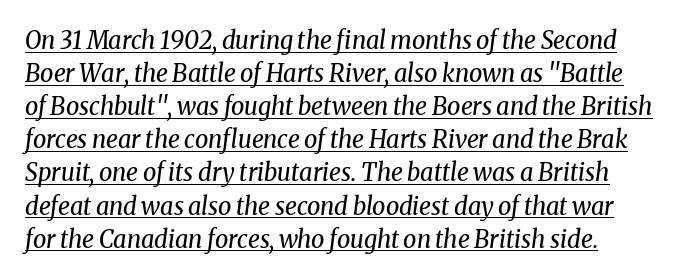
The axis of the letterforms is tilted away from vertical. This block has exactly the height ordinary leading produces. Is the type heavy? It reads as light-to-regular instead. Nobody touched the tracking dial on this one. Compared with undecorated copy, this sample adds a rule below the words. Alignment: flush left.
